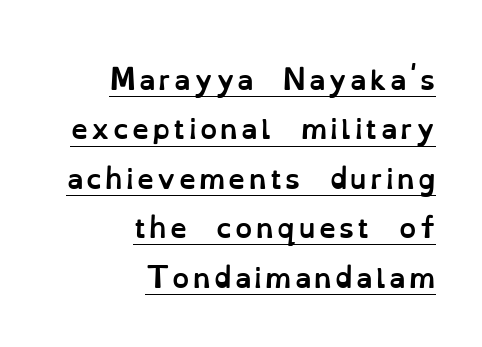
Q: Is the text bold? A: Yes.
Q: Is the text italic (slanted)? A: No, it is upright.
Q: Is the text underlined? A: Yes.
Q: How is the paragraph aligned? A: Right-aligned.
